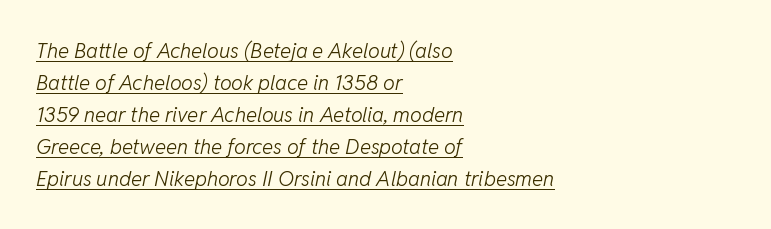
A typesetter would call this leading conventional body-copy spacing. The strokes are not fattened; the text isn't bold. A continuous stroke trails under the words, as in a hyperlink. Inter-character spacing is left at the font's built-in metrics. This rendering uses left alignment, leaving the right contour irregular.
